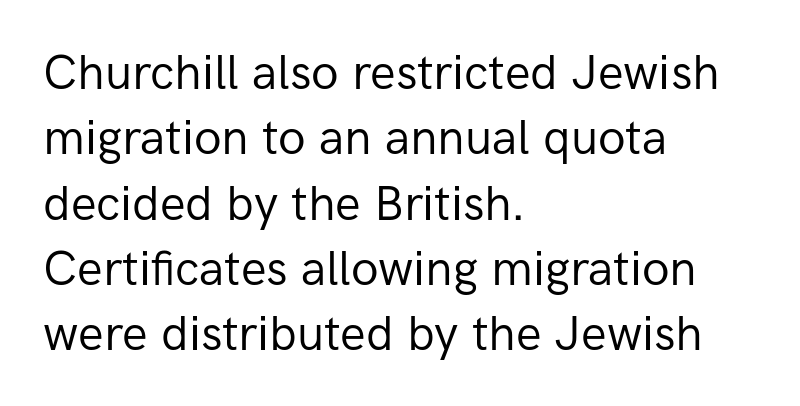
The image shows 48 px regular-weight sans-serif type, upright; set left-aligned, normal line spacing (1.36x), normal letter spacing, not underlined; low stroke contrast and a medium x-height.
